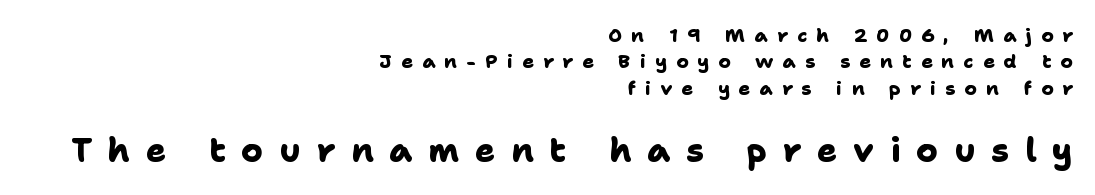
Each letter keeps its own natural width here, so spacing adapts to shape. Where is the straight margin? On the right. Inter-character spacing is expanded well beyond the font's built-in metrics. Descender tails drop into unmarked territory.
